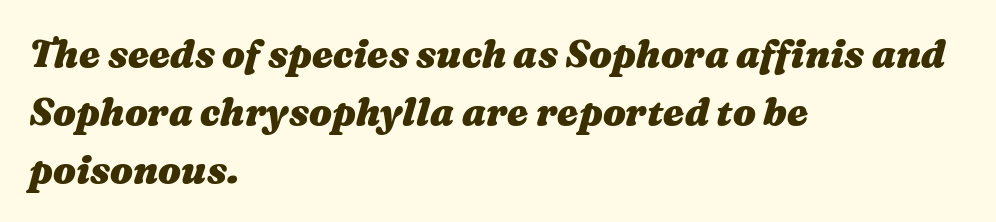
Q: Is the text bold? A: Yes.
Q: Is the text italic (slanted)? A: Yes, it leans right by about 16 degrees.
Q: Is the text underlined? A: No.
Q: How is the paragraph aligned? A: Left-aligned.
Q: Is the spacing between letters normal or unusually wide? A: Normal.
Q: Is the spacing between lines tight, normal or loose? A: Normal.
Q: Width (condensed, normal, or wide)? A: Wide.
Q: Stroke contrast? A: Medium.
Q: x-height? A: Medium.
Q: Monospaced? A: No.
